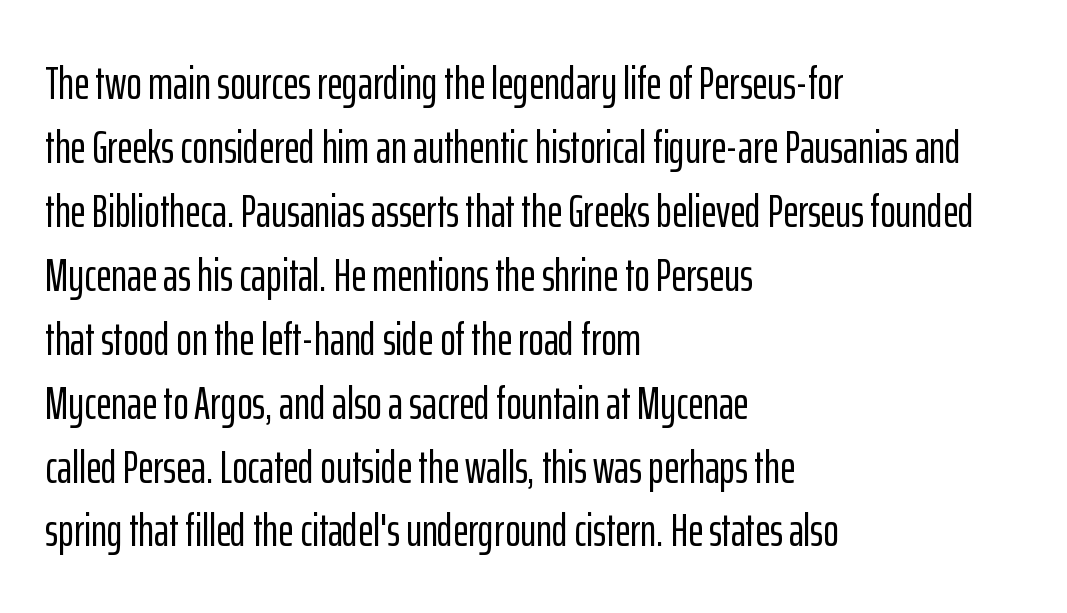
The image shows 47 px condensed sans-serif type, upright; set left-aligned, normal line spacing (1.36x), normal letter spacing, not underlined; low stroke contrast and a medium x-height.
